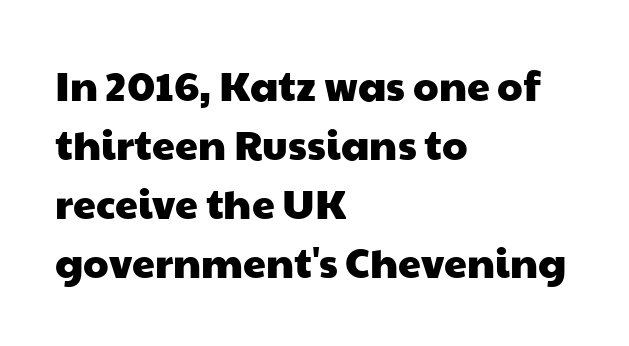
The image shows 41 px wide sans-serif type; set left-aligned, normal line spacing (1.44x), normal letter spacing, not underlined; low stroke contrast and a medium x-height.
